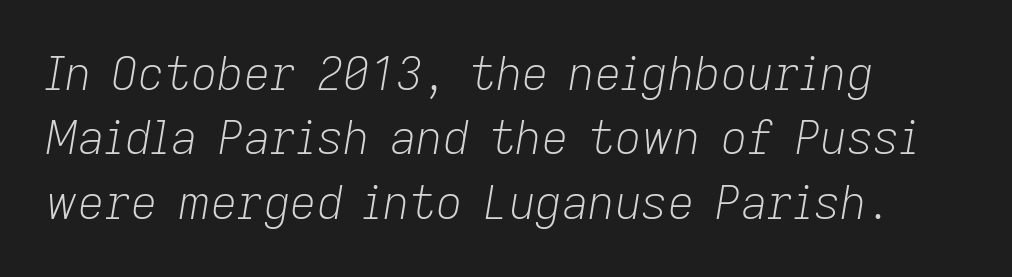
Does the lettering tilt? It does — this is italic. The tracking reads as untouched default to a designer's eye. The paragraph shown leans on its left margin. These lines are rendered in a variable-pitch font. The strokes are not fattened; the text isn't bold.
